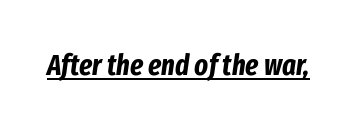
{"italic": "yes", "lean": "right", "slant_degrees": 8, "bold": "yes", "weight": "bold", "width": "condensed", "stroke_contrast": "low", "x_height": "medium", "monospaced": "no", "underline": "yes", "letter_spacing": "normal", "letter_spacing_em": 0.0, "glyph_px": 29}
